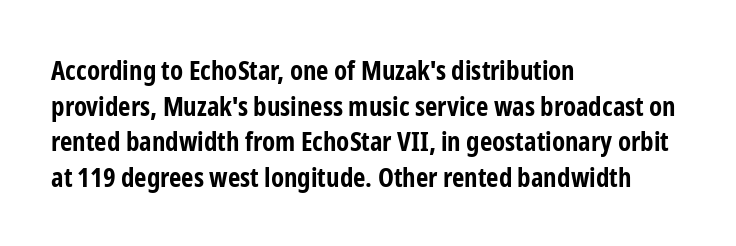
Q: Is the text bold? A: Yes.
Q: Is the text italic (slanted)? A: No, it is upright.
Q: Is the text underlined? A: No.
Q: How is the paragraph aligned? A: Left-aligned.
Q: Is the spacing between letters normal or unusually wide? A: Normal.
Q: Is the spacing between lines tight, normal or loose? A: Normal.
